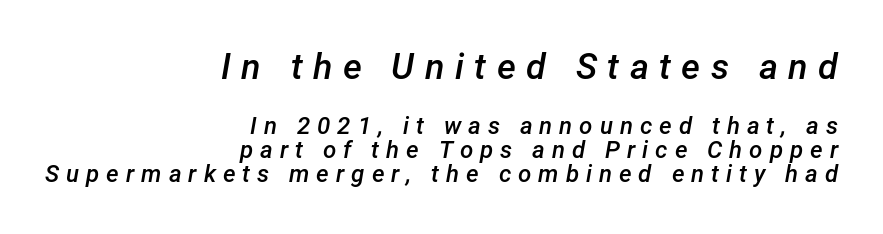
Notice how descenders almost collide with the ascenders below — that's tight leading. A semibold gives these letters moderate extra thickness, short of bold. Notice how the stems are inclined rather than vertical — that's the hallmark of italics. Here the designer chose a conventional face with non-uniform glyph widths.
